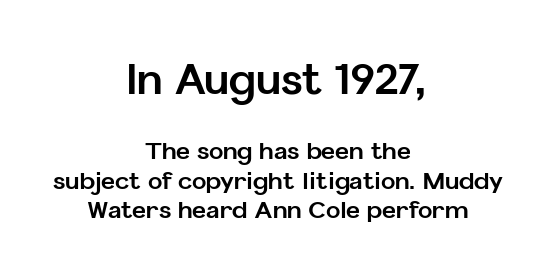
Q: Is the text bold? A: Yes.
Q: Is the text italic (slanted)? A: No, it is upright.
Q: Is the typeface a serif or a sans-serif typeface? A: Sans-serif.
Q: Is the text underlined? A: No.
Q: How is the paragraph aligned? A: Centered.
Q: Is the spacing between letters normal or unusually wide? A: Normal.
Q: Which block of text is set in a larger size, the first (top) or the second (bottom)? A: The first (top) one.
Q: Width (condensed, normal, or wide)? A: Normal.
Q: Stroke contrast? A: Low.
Q: x-height? A: Medium.
Q: Monospaced? A: No.
